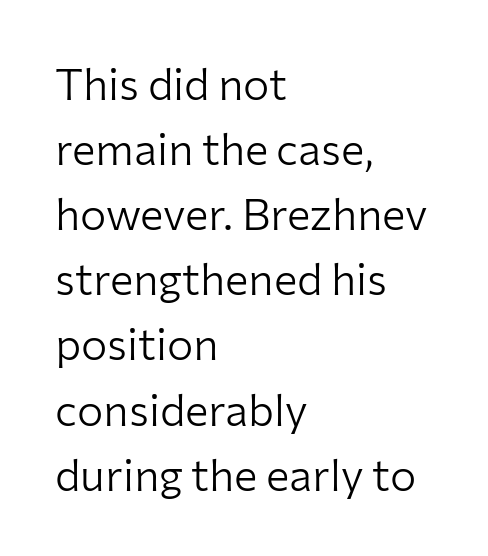
The image shows 44 px light sans-serif type, upright; set left-aligned, normal line spacing (1.48x), normal letter spacing, not underlined; low stroke contrast and a medium x-height.
